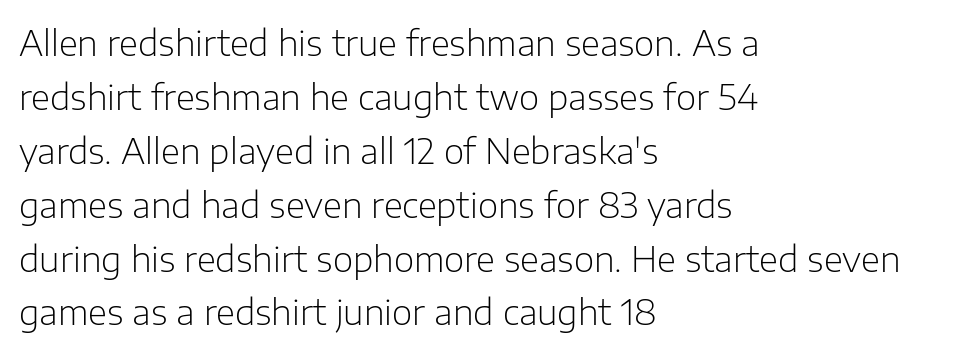
Q: Is the text bold? A: No.
Q: Is the text italic (slanted)? A: No, it is upright.
Q: Is the typeface a serif or a sans-serif typeface? A: Sans-serif.
Q: Is the text underlined? A: No.
Q: How is the paragraph aligned? A: Left-aligned.
Q: Is the spacing between letters normal or unusually wide? A: Normal.
Q: Is the spacing between lines tight, normal or loose? A: Normal.
Q: Width (condensed, normal, or wide)? A: Normal.
Q: Stroke contrast? A: Low.
Q: x-height? A: Medium.
Q: Monospaced? A: No.
